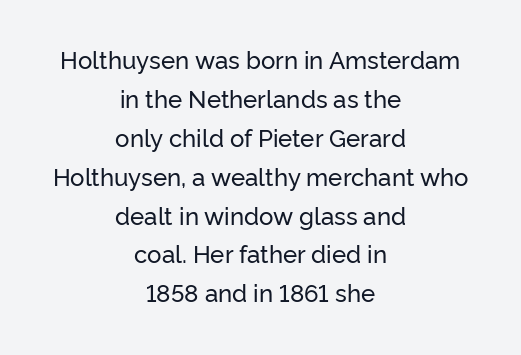
{"italic": "no", "underline": "no", "align": "center", "line_spacing": "normal", "line_spacing_ratio": 1.62, "letter_spacing": "normal", "letter_spacing_em": 0.0, "glyph_px": 24}
